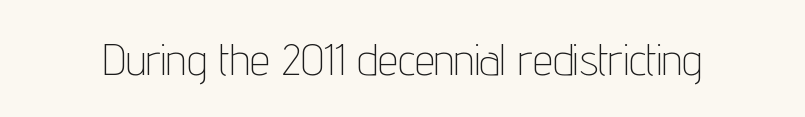
Stems and bowls with no extra thickness — not bold. Nothing unusual about the tracking: characters are spaced as the font intends. Italic: no, the glyphs are upright roman. Note the varied advance widths — an 'i' is clearly narrower than an 'm'. A bare baseline throughout the passage.
